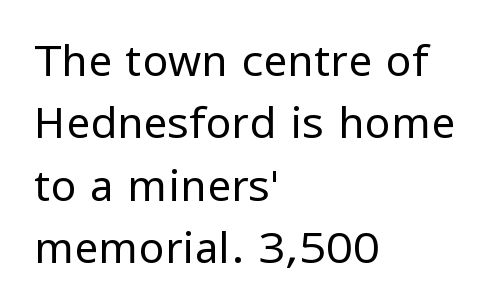
There is no visible air inserted between adjacent glyphs. When letters stand straight like this, we call the style roman or upright. Weight: regular or lighter. Students, observe: this is what conventionally led text looks like.
